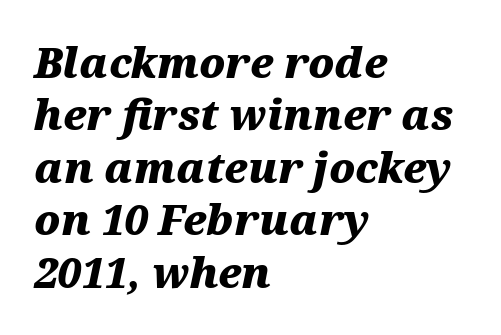
Q: Is the text bold? A: Yes.
Q: Is the text italic (slanted)? A: Yes, it leans right by about 12 degrees.
Q: Is the text underlined? A: No.
Q: How is the paragraph aligned? A: Left-aligned.
Q: Is the spacing between letters normal or unusually wide? A: Normal.
Q: Is the spacing between lines tight, normal or loose? A: Normal.
Q: Width (condensed, normal, or wide)? A: Wide.
Q: Stroke contrast? A: Medium.
Q: x-height? A: Medium.
Q: Monospaced? A: No.
